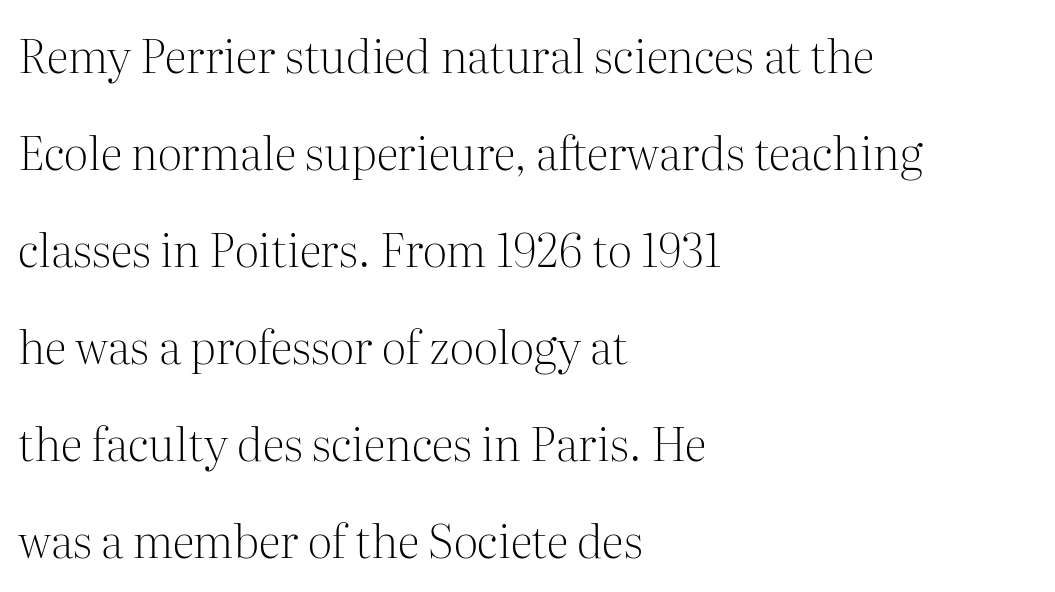
Q: Is the text bold? A: No.
Q: Is the text italic (slanted)? A: No, it is upright.
Q: Is the typeface a serif or a sans-serif typeface? A: Serif.
Q: Is the text underlined? A: No.
Q: How is the paragraph aligned? A: Left-aligned.
Q: Is the spacing between letters normal or unusually wide? A: Normal.
Q: Is the spacing between lines tight, normal or loose? A: Loose.
Q: Width (condensed, normal, or wide)? A: Normal.
Q: Stroke contrast? A: Medium.
Q: x-height? A: Medium.
Q: Monospaced? A: No.
